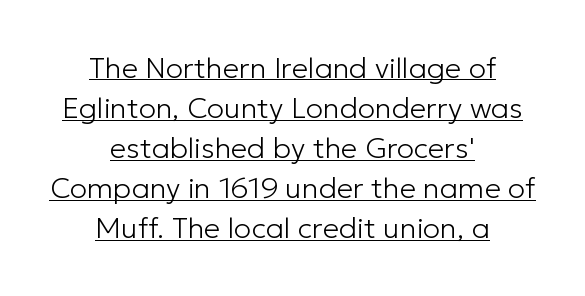
The image shows 29 px light sans-serif type, upright; set centered, normal line spacing (1.38x), normal letter spacing, underlined; low stroke contrast and a medium x-height.
